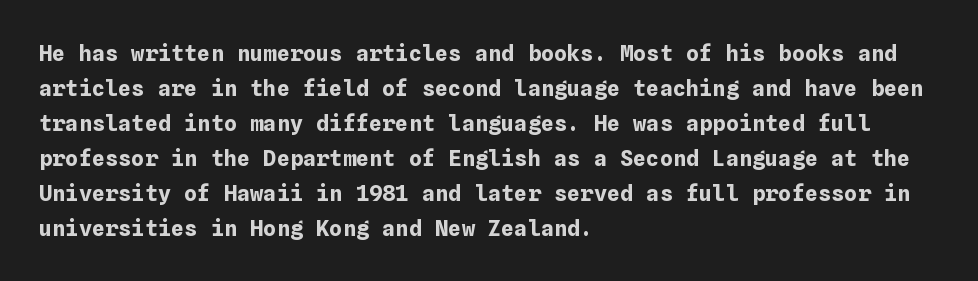
Q: Is the text bold? A: Yes.
Q: Is the text italic (slanted)? A: No, it is upright.
Q: Is the text underlined? A: No.
Q: How is the paragraph aligned? A: Left-aligned.
Q: Is the spacing between letters normal or unusually wide? A: Normal.
Q: Is the spacing between lines tight, normal or loose? A: Normal.
